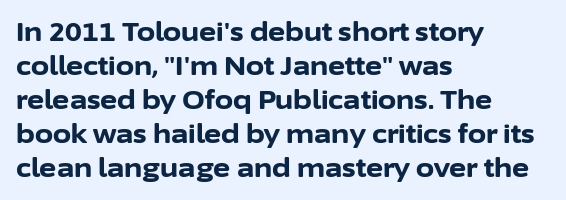
{"italic": "no", "bold": "yes", "underline": "no", "align": "left", "line_spacing": "normal", "line_spacing_ratio": 1.31, "letter_spacing": "normal", "letter_spacing_em": 0.0, "glyph_px": 26}
